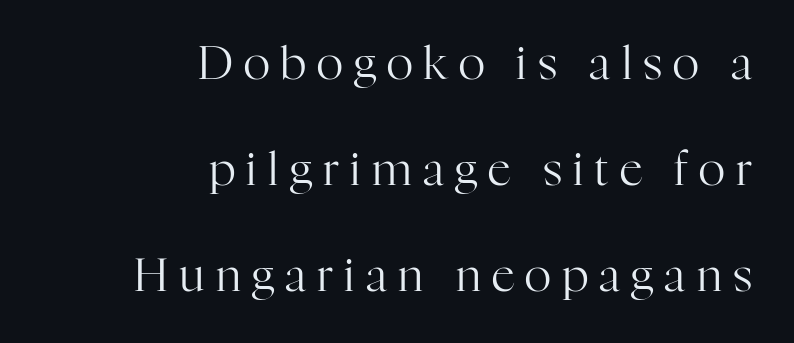
The image shows 46 px regular-weight serif type, upright; set right-aligned, loose line spacing (2.3x), unusually wide letter spacing (+0.24 em), not underlined; high stroke contrast and a medium x-height.
